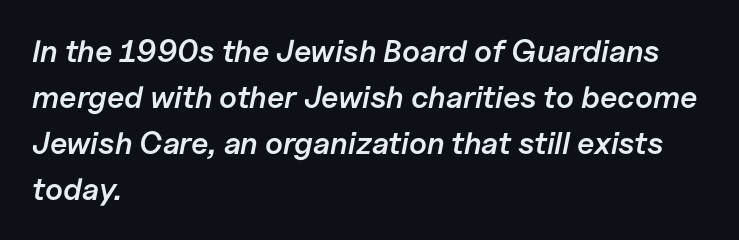
Q: Is the text bold? A: Semi-bold.
Q: Is the text italic (slanted)? A: Yes, it leans right by about 11 degrees.
Q: Is the text underlined? A: No.
Q: How is the paragraph aligned? A: Left-aligned.
Q: Is the spacing between letters normal or unusually wide? A: Normal.
Q: Is the spacing between lines tight, normal or loose? A: Normal.
Q: Width (condensed, normal, or wide)? A: Normal.
Q: Stroke contrast? A: Low.
Q: x-height? A: Medium.
Q: Monospaced? A: No.
